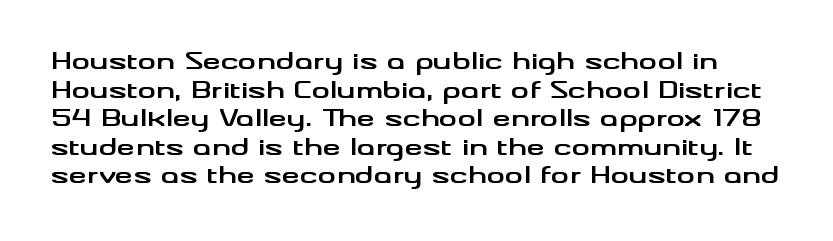
{"italic": "no", "bold": "yes", "underline": "no", "line_spacing_ratio": 1.24, "letter_spacing": "normal", "letter_spacing_em": 0.0, "glyph_px": 23}
